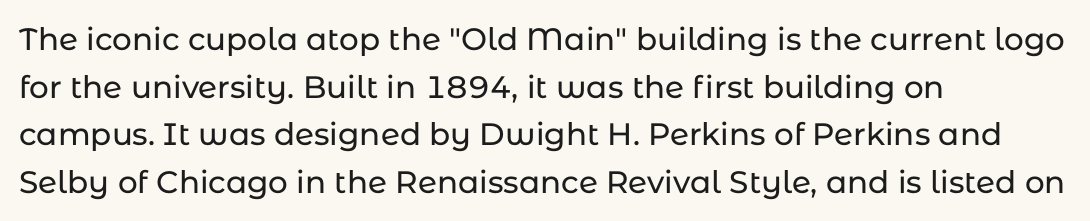
Designer's note — italics off, roman on. Glance below the letters and you will spot only blank space. The tracking reads as untouched default to a designer's eye. These lines are rendered in a variable-pitch font.
